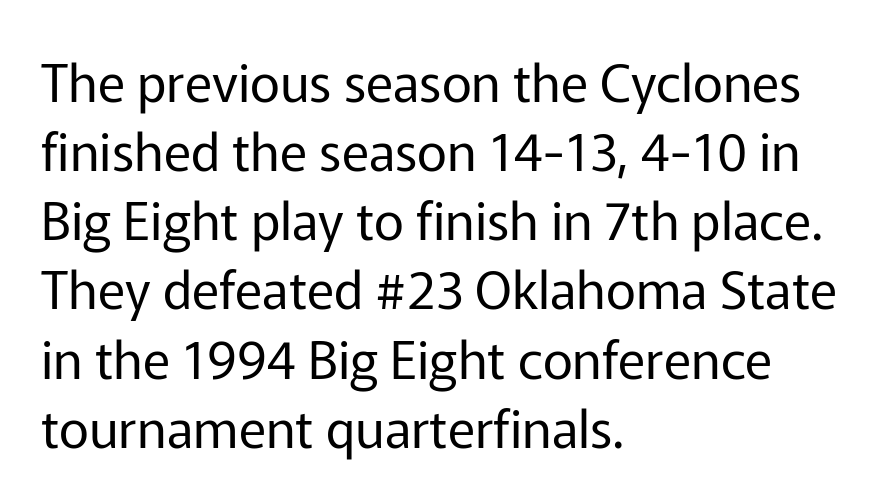
Q: Is the text bold? A: No.
Q: Is the text italic (slanted)? A: No, it is upright.
Q: Is the typeface a serif or a sans-serif typeface? A: Sans-serif.
Q: Is the text underlined? A: No.
Q: How is the paragraph aligned? A: Left-aligned.
Q: Is the spacing between letters normal or unusually wide? A: Normal.
Q: Is the spacing between lines tight, normal or loose? A: Normal.
Q: Width (condensed, normal, or wide)? A: Normal.
Q: Stroke contrast? A: Low.
Q: x-height? A: Medium.
Q: Monospaced? A: No.
